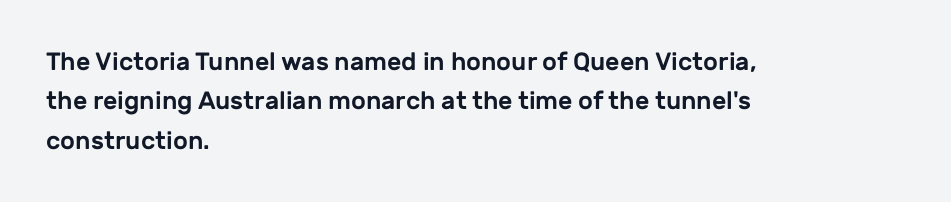
Q: Is the text italic (slanted)? A: No, it is upright.
Q: Is the text underlined? A: No.
Q: How is the paragraph aligned? A: Left-aligned.
Q: Is the spacing between letters normal or unusually wide? A: Normal.
Q: Is the spacing between lines tight, normal or loose? A: Normal.
